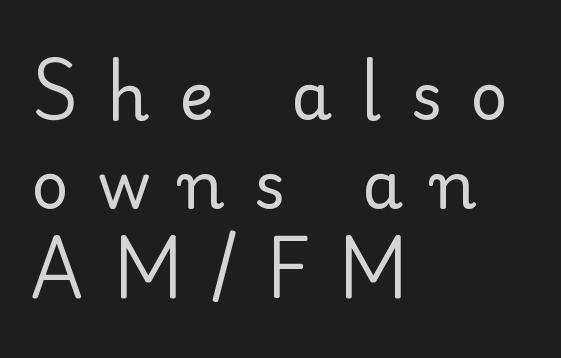
Q: Is the text bold? A: No.
Q: Is the text italic (slanted)? A: No, it is upright.
Q: Is the typeface a serif or a sans-serif typeface? A: Serif.
Q: Is the text underlined? A: No.
Q: How is the paragraph aligned? A: Left-aligned.
Q: Is the spacing between letters normal or unusually wide? A: Unusually wide.
Q: Is the spacing between lines tight, normal or loose? A: Normal.
Q: Width (condensed, normal, or wide)? A: Normal.
Q: Stroke contrast? A: Low.
Q: x-height? A: Small.
Q: Monospaced? A: No.
